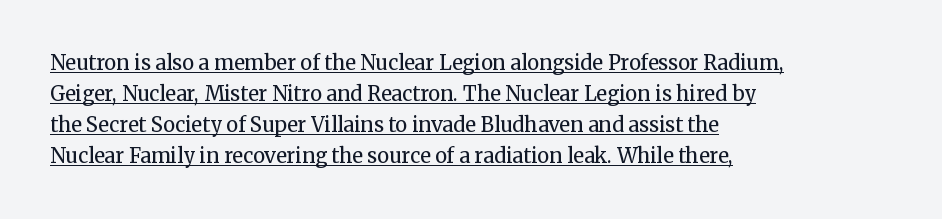
Q: Is the text bold? A: No.
Q: Is the text italic (slanted)? A: No, it is upright.
Q: Is the text underlined? A: Yes.
Q: How is the paragraph aligned? A: Left-aligned.
Q: Is the spacing between letters normal or unusually wide? A: Normal.
Q: Is the spacing between lines tight, normal or loose? A: Normal.
